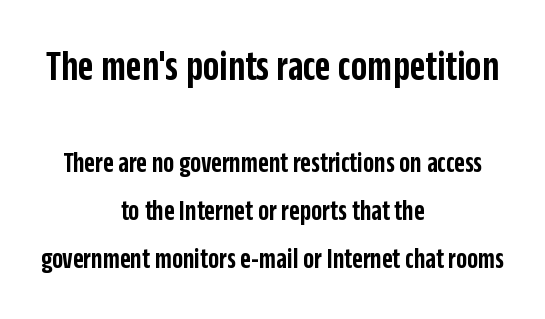
The passage shown stacks its lines at a standard gap. This sample uses an upright cut, with every glyph sitting square on the baseline. How heavy is the stroke? Medium-heavy — a semibold, shy of bold. What stands out about the letter spacing? Nothing — it is the standard amount. One-word summary of the alignment: center. Is this a sans? Yes — the strokes have no serifs.
